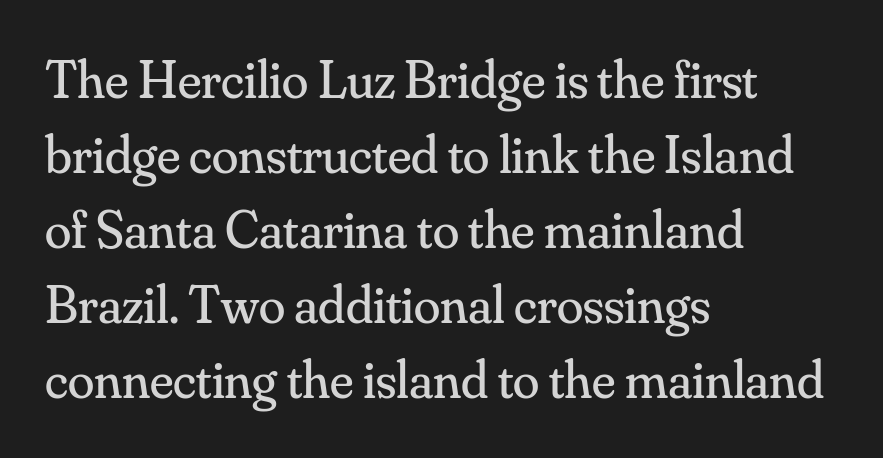
The image shows 54 px regular-weight serif type, upright; set left-aligned, normal line spacing (1.39x), normal letter spacing, not underlined; medium stroke contrast and a small x-height.
